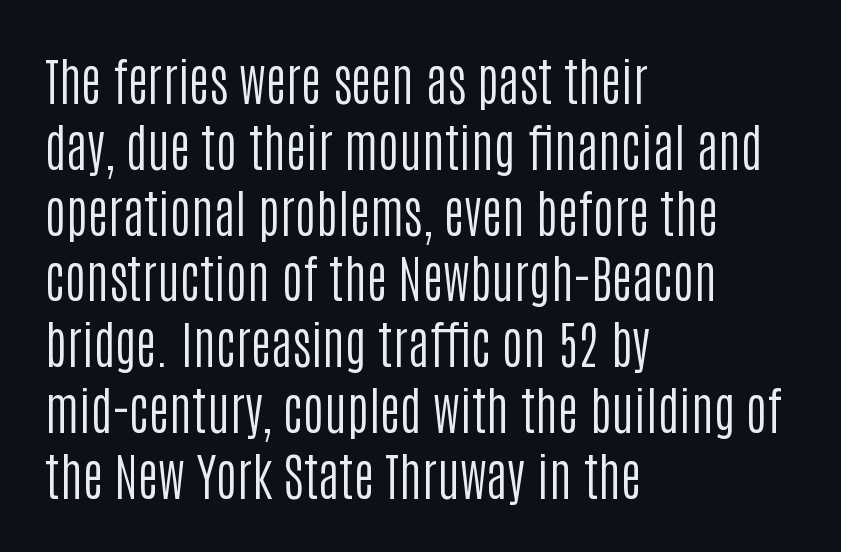
Q: Is the text bold? A: No.
Q: Is the text italic (slanted)? A: No, it is upright.
Q: Is the typeface a serif or a sans-serif typeface? A: Sans-serif.
Q: Is the text underlined? A: No.
Q: How is the paragraph aligned? A: Left-aligned.
Q: Is the spacing between letters normal or unusually wide? A: Normal.
Q: Is the spacing between lines tight, normal or loose? A: Normal.
Q: Width (condensed, normal, or wide)? A: Condensed.
Q: Stroke contrast? A: Low.
Q: x-height? A: Large.
Q: Monospaced? A: No.
